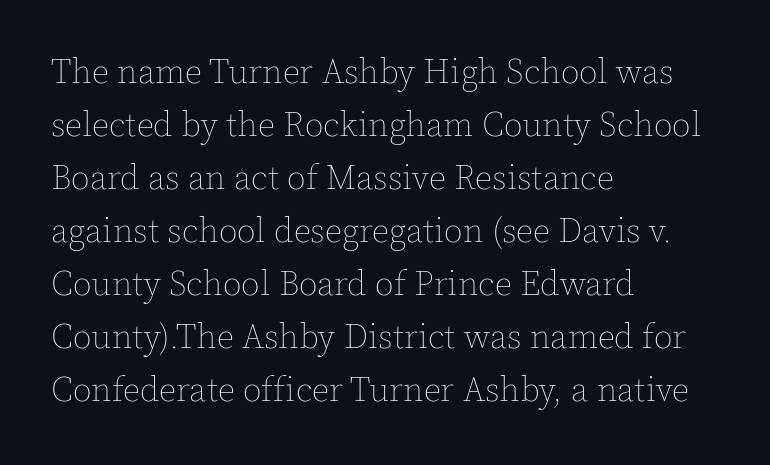
The image shows 34 px thin type, upright; set left-aligned, normal line spacing (1.56x), normal letter spacing, not underlined; a medium x-height.
